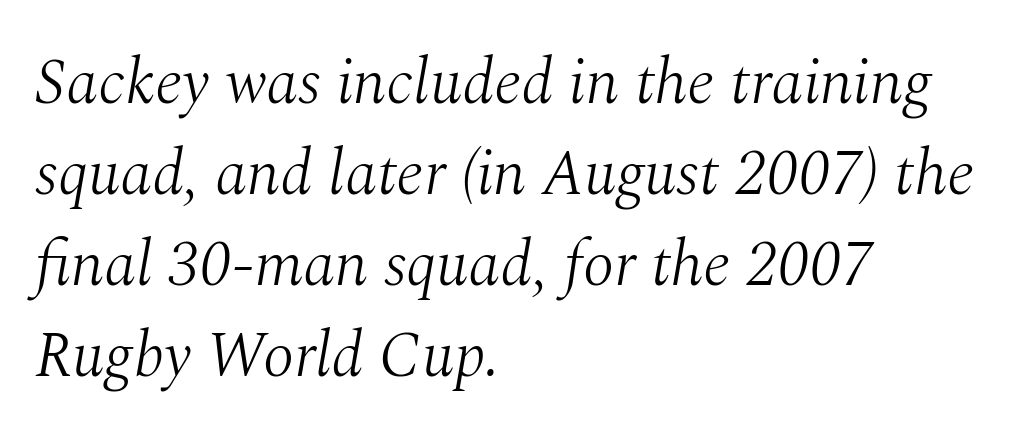
Tall strokes in this sample are angled rather than plumb. Letterform terminals end in serifs throughout the passage. This is not heavy type; no bold has been used. Type without underlining. Every row of glyphs begins at an identical x-position on the left. The gaps between neighbouring characters are ordinary and unremarkable.
